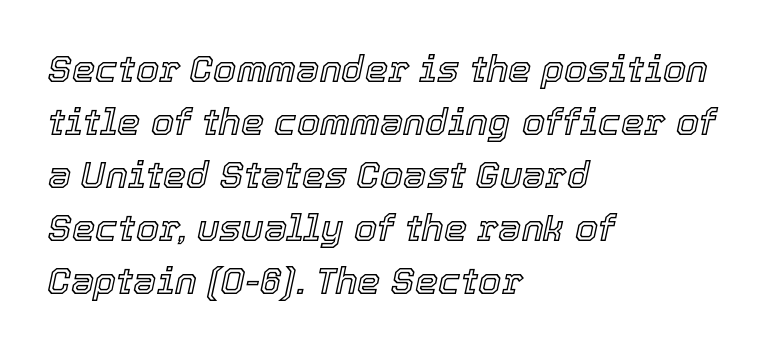
Q: Is the text italic (slanted)? A: Yes, it leans right by about 12 degrees.
Q: Is the text underlined? A: No.
Q: How is the paragraph aligned? A: Left-aligned.
Q: Is the spacing between letters normal or unusually wide? A: Normal.
Q: Is the spacing between lines tight, normal or loose? A: Normal.
Q: Width (condensed, normal, or wide)? A: Normal.
Q: x-height? A: Medium.
Q: Monospaced? A: No.
